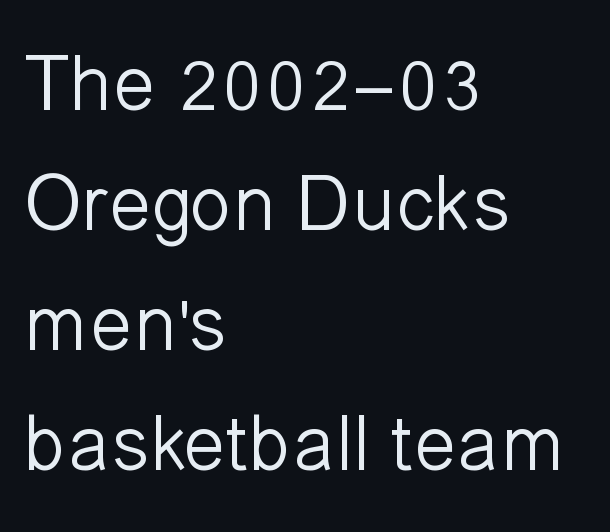
{"serif": "no", "italic": "no", "bold": "no", "weight": "light", "width": "normal", "stroke_contrast": "low", "x_height": "medium", "monospaced": "no", "underline": "no", "align": "left", "line_spacing": "normal", "line_spacing_ratio": 1.52, "letter_spacing": "normal", "letter_spacing_em": 0.0, "glyph_px": 79}
